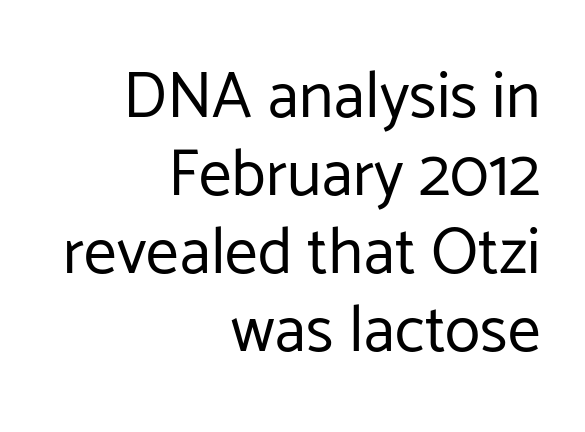
The image shows 65 px regular-weight sans-serif type, upright; set right-aligned, line spacing 1.2x, normal letter spacing, not underlined; low stroke contrast and a medium x-height.
